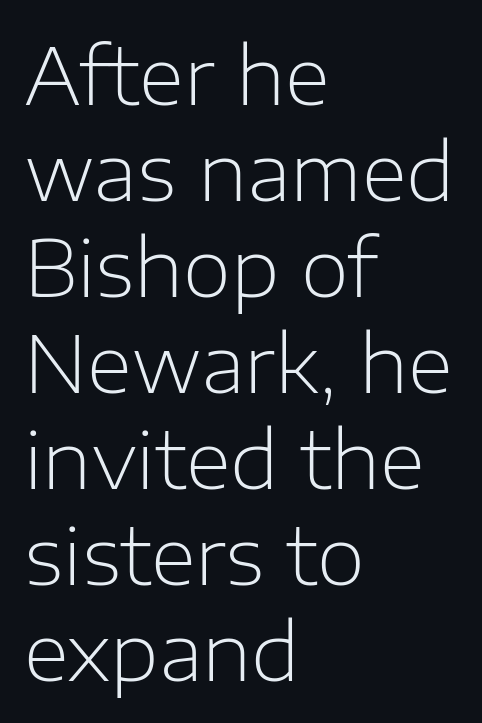
{"serif": "no", "italic": "no", "bold": "no", "weight": "light", "width": "normal", "stroke_contrast": "low", "x_height": "medium", "monospaced": "no", "underline": "no", "align": "left", "line_spacing_ratio": 1.23, "letter_spacing": "normal", "letter_spacing_em": 0.0, "glyph_px": 78}
